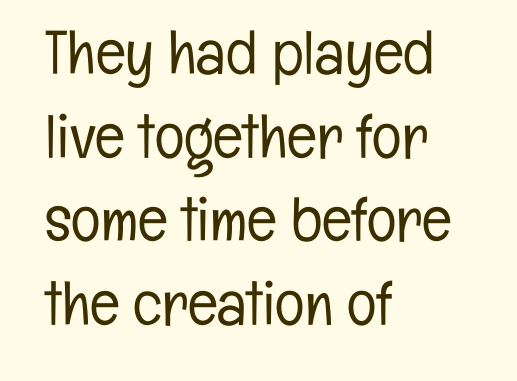
{"serif": "no", "italic": "no", "bold": "no", "weight": "light", "width": "condensed", "stroke_contrast": "low", "x_height": "medium", "monospaced": "no", "underline": "no", "align": "left", "line_spacing": "normal", "line_spacing_ratio": 1.35, "letter_spacing": "normal", "letter_spacing_em": 0.0, "glyph_px": 62}
